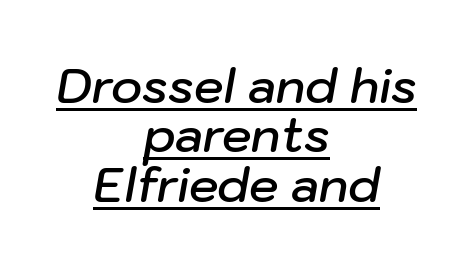
The image shows 47 px semibold type, italic (leaning right); set centered, tight line spacing (1.05x), normal letter spacing, underlined; low stroke contrast and a medium x-height.
